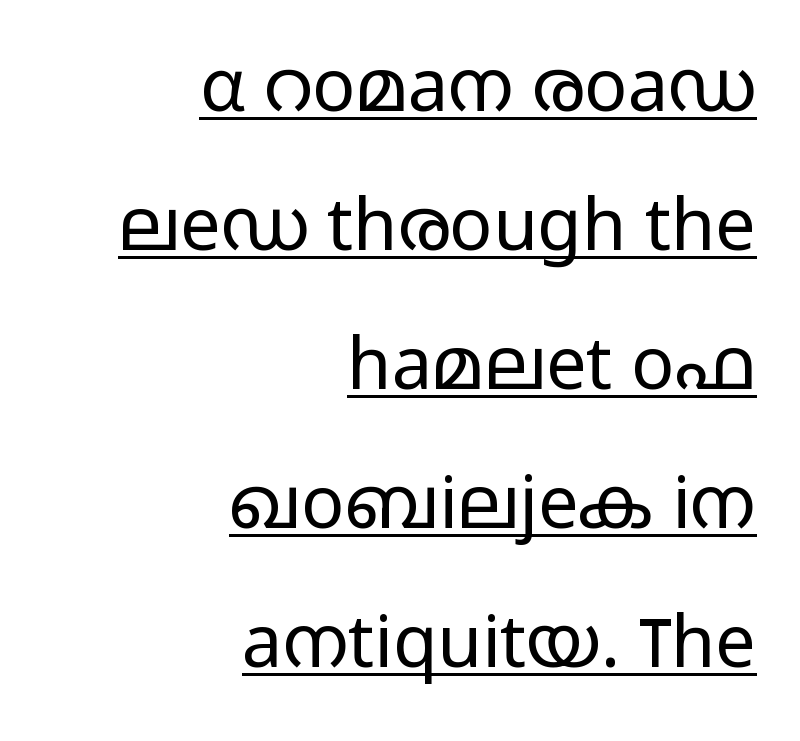
{"serif": "no", "italic": "no", "bold": "no", "weight": "light", "width": "wide", "stroke_contrast": "low", "x_height": "medium", "monospaced": "no", "underline": "yes", "align": "right", "line_spacing": "loose", "line_spacing_ratio": 1.93, "letter_spacing": "normal", "letter_spacing_em": 0.0, "glyph_px": 72}
